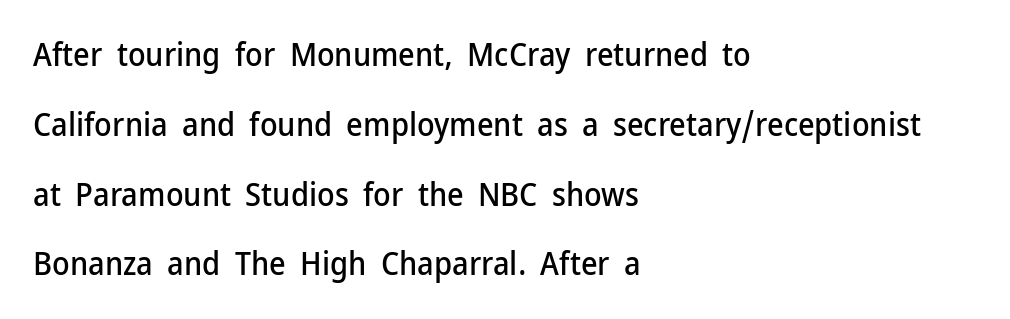
How would I describe the line gaps? Wide and relaxed. You could not count columns in this text — the font is proportionally spaced. The lines are quadded left. There is no visible air inserted between adjacent glyphs. Are there feet on the stems? There aren't — it's a sans.
